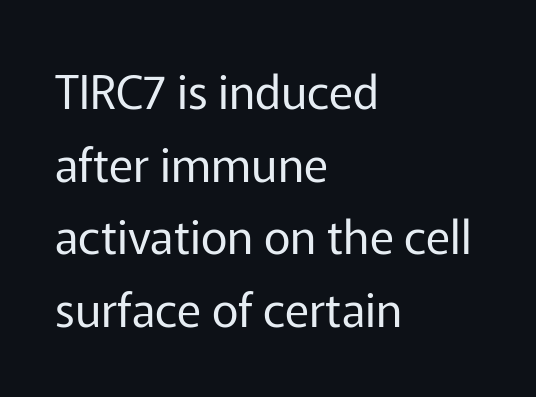
To sum up the face: it is a sans, with no serifs. Clear beneath every line of the passage. Caption: standard tracking, unaltered. A quiet, ordinary-to-light weight characterises the typeface. The letters advance in unequal steps, a hallmark of proportional type. These lines sit exactly where default settings would place them.
